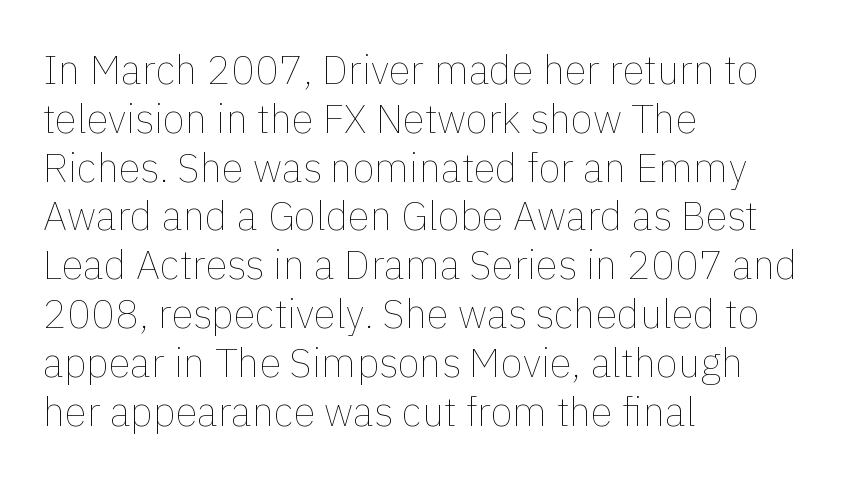
The image shows 40 px thin type, upright; set left-aligned, line spacing 1.22x, normal letter spacing, not underlined; a medium x-height.
